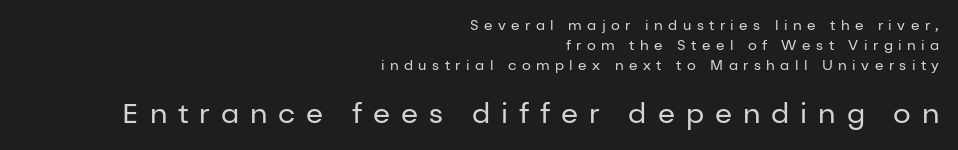
The strip under each line holds only bare page. Regarding leading, the lines here are spaced in the standard way. Is the letter spacing exaggerated? Yes — the characters are pushed far apart. The weight would be labelled regular, book, light, or lighter still. Alignment: flush right.
